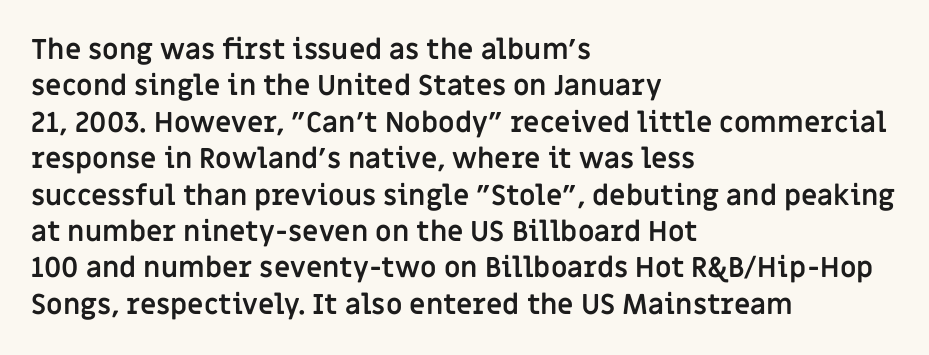
When letters stand straight like this, we call the style roman or upright. Looks like regular typesetting: each glyph gets only the width it needs. Unlike a traditional serif, this face leaves its strokes unadorned. Is the type bold? Yes — the strokes are clearly thick and heavy.
